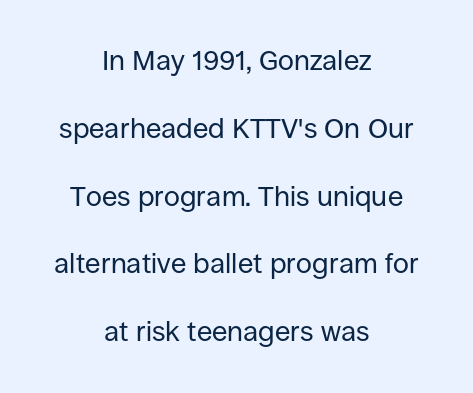
Q: Is the text bold? A: No.
Q: Is the text italic (slanted)? A: No, it is upright.
Q: Is the typeface a serif or a sans-serif typeface? A: Sans-serif.
Q: Is the text underlined? A: No.
Q: How is the paragraph aligned? A: Centered.
Q: Is the spacing between letters normal or unusually wide? A: Normal.
Q: Is the spacing between lines tight, normal or loose? A: Loose.
Q: Width (condensed, normal, or wide)? A: Normal.
Q: Stroke contrast? A: Low.
Q: x-height? A: Large.
Q: Monospaced? A: No.
